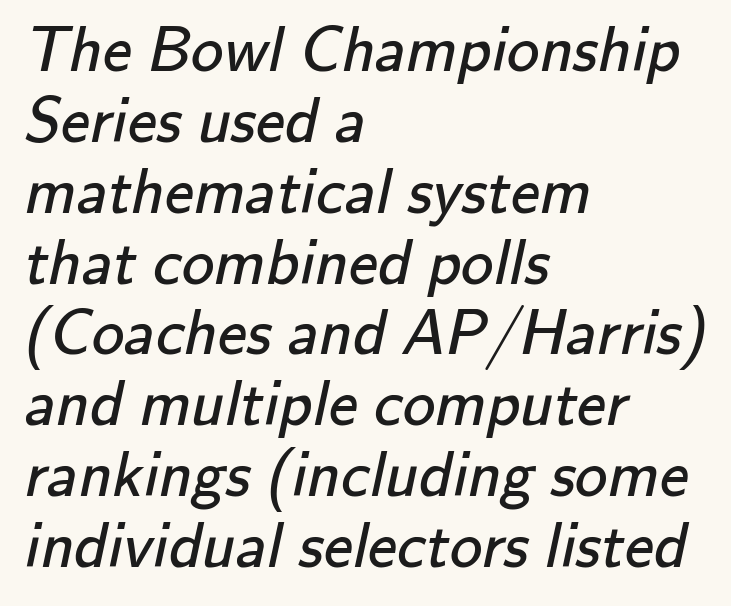
Q: Is the text bold? A: No.
Q: Is the typeface a serif or a sans-serif typeface? A: Sans-serif.
Q: Is the text underlined? A: No.
Q: How is the paragraph aligned? A: Left-aligned.
Q: Is the spacing between letters normal or unusually wide? A: Normal.
Q: Is the spacing between lines tight, normal or loose? A: Tight.
Q: Width (condensed, normal, or wide)? A: Normal.
Q: Stroke contrast? A: Low.
Q: x-height? A: Small.
Q: Monospaced? A: No.
